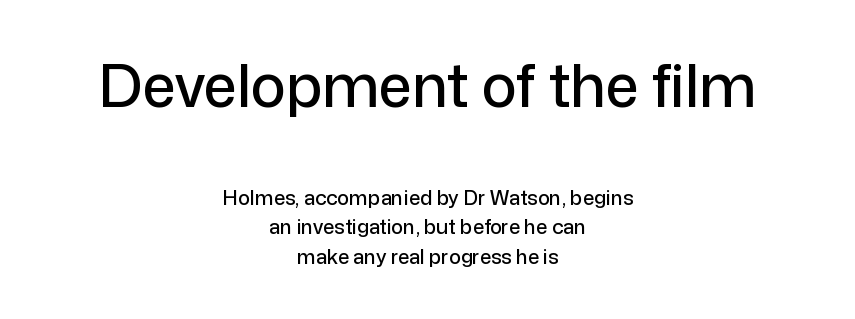
{"serif": "no", "italic": "no", "width": "normal", "stroke_contrast": "low", "x_height": "medium", "monospaced": "no", "underline": "no", "align": "center", "line_spacing": "normal", "line_spacing_ratio": 1.48, "letter_spacing": "normal", "letter_spacing_em": 0.0, "larger_block": "first", "size_ratio": 2.95, "glyph_px": 59}
